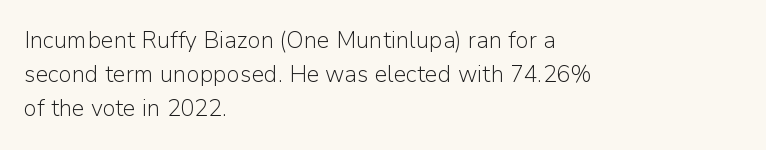
Q: Is the text bold? A: No.
Q: Is the text italic (slanted)? A: No, it is upright.
Q: Is the text underlined? A: No.
Q: How is the paragraph aligned? A: Left-aligned.
Q: Is the spacing between letters normal or unusually wide? A: Normal.
Q: Is the spacing between lines tight, normal or loose? A: Normal.
